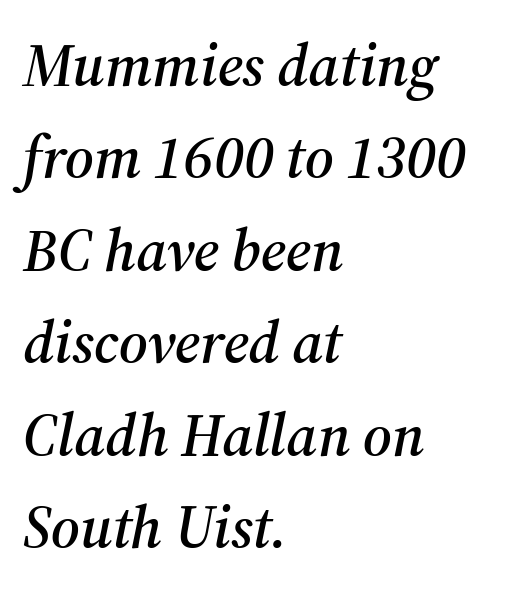
The image shows 60 px serif type, italic (leaning right); set left-aligned, normal line spacing (1.54x), normal letter spacing, not underlined; medium stroke contrast and a medium x-height.
